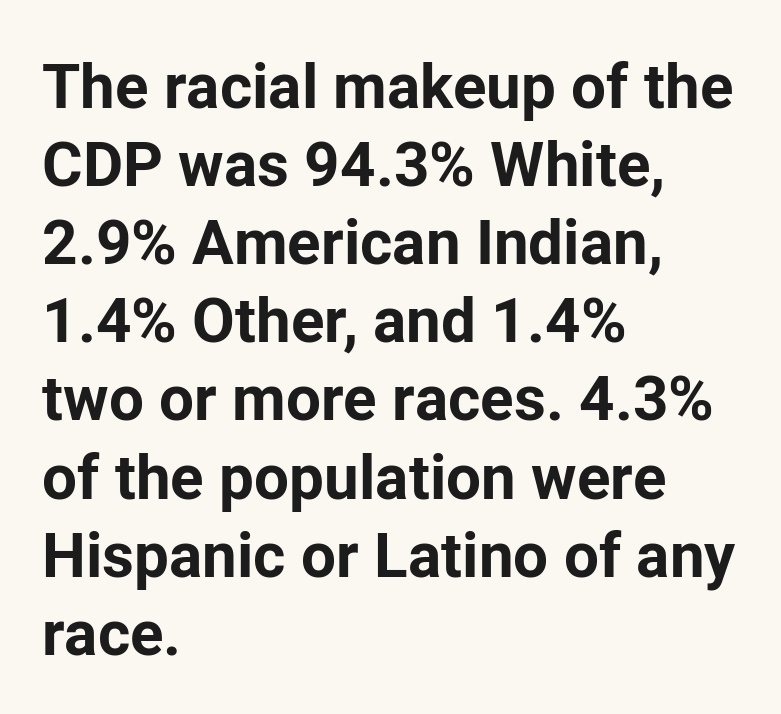
You could not count columns in this text — the font is proportionally spaced. Baseline-to-baseline distance is the conventional proportion of letter height. Tall strokes in this sample are plumb rather than angled. Nothing unusual about the tracking: characters are spaced as the font intends. Alignment: flush left.
